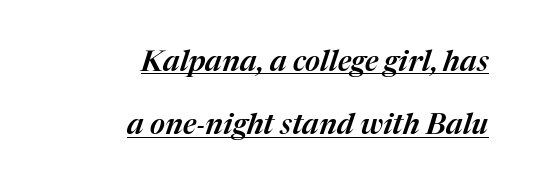
Is this a fixed-width face? No — the glyphs have proportional, varying widths. There's an unmistakable incline to the writing here. Does the copy run flush right? Yes — the right margin is perfectly even. Reading down the column, the eye jumps a long way to each next line. What stands out about the letter spacing? Nothing — it is the standard amount.
